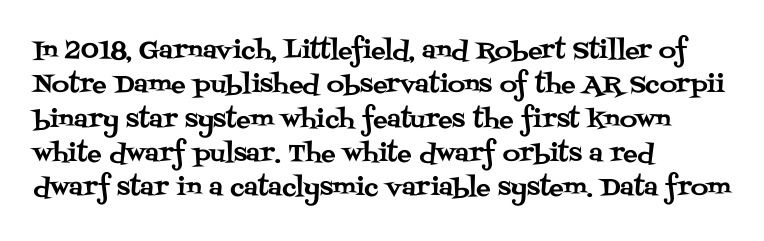
{"italic": "no", "underline": "no", "align": "left", "line_spacing": "normal", "line_spacing_ratio": 1.43, "letter_spacing": "normal", "letter_spacing_em": 0.0, "glyph_px": 24}
